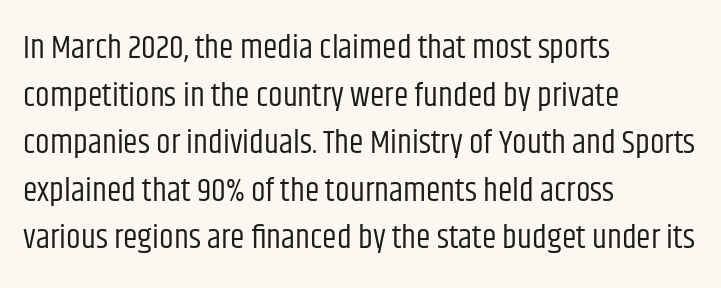
{"serif": "no", "italic": "no", "bold": "no", "weight": "regular", "width": "condensed", "stroke_contrast": "low", "x_height": "large", "monospaced": "no", "underline": "no", "align": "left", "line_spacing": "normal", "line_spacing_ratio": 1.44, "letter_spacing": "normal", "letter_spacing_em": 0.0, "glyph_px": 33}
